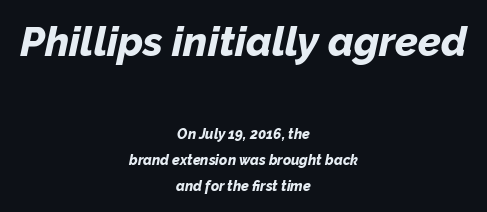
The image shows 41 px bold type, italic (leaning right); set centered, line spacing 1.84x, normal letter spacing, not underlined; the first (top) block is 2.93x larger; low stroke contrast and a medium x-height.
